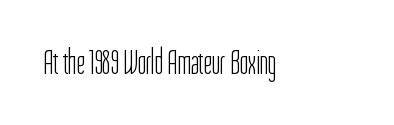
The image shows 35 px light, condensed sans-serif type, upright; set normal letter spacing, not underlined; low stroke contrast and a medium x-height.
